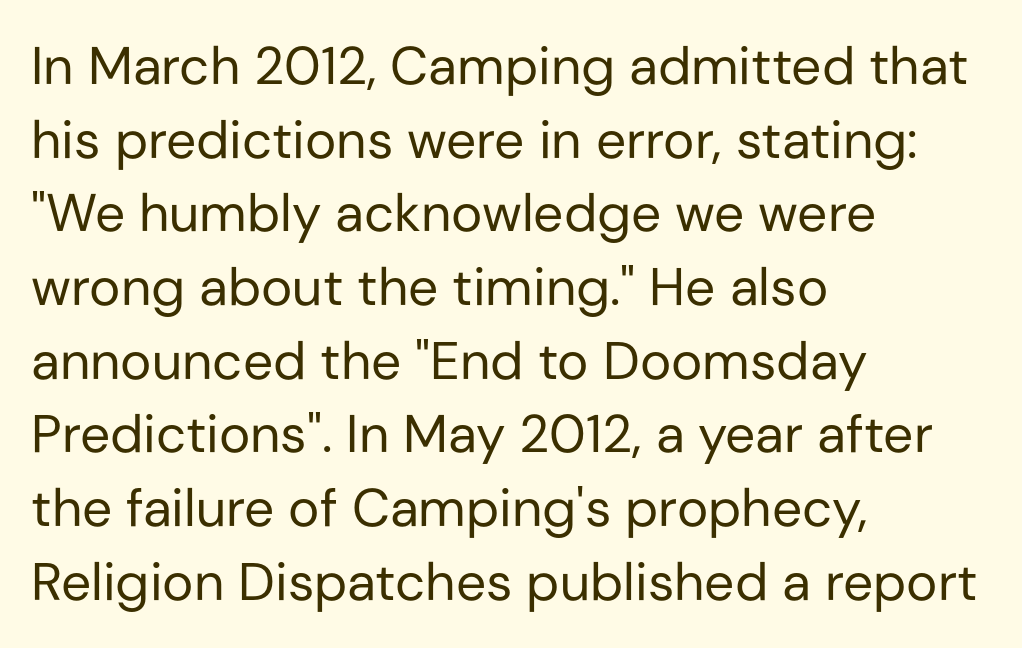
Q: Is the text bold? A: No.
Q: Is the text italic (slanted)? A: No, it is upright.
Q: Is the typeface a serif or a sans-serif typeface? A: Sans-serif.
Q: Is the text underlined? A: No.
Q: How is the paragraph aligned? A: Left-aligned.
Q: Is the spacing between letters normal or unusually wide? A: Normal.
Q: Is the spacing between lines tight, normal or loose? A: Normal.
Q: Width (condensed, normal, or wide)? A: Normal.
Q: Stroke contrast? A: Low.
Q: x-height? A: Medium.
Q: Monospaced? A: No.
